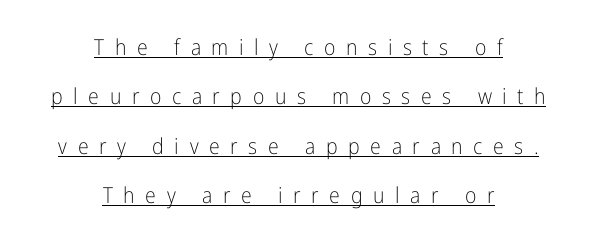
Weight: in the light-to-regular range. This sample carries an underscore along the baseline area. Display-style spreading of the glyphs; the letterfit is very open. Interline gaps are noticeably wide in this sample. Teacher's note: observe the equal gaps on both sides — that is centered alignment.
